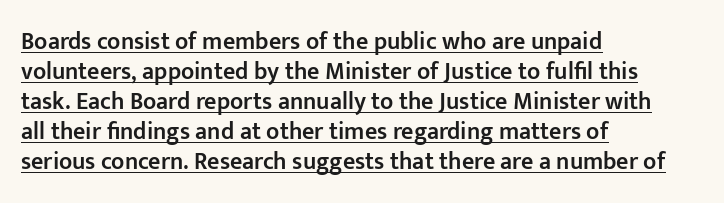
{"italic": "no", "bold": "semi", "underline": "yes", "align": "left", "line_spacing": "normal", "line_spacing_ratio": 1.25, "letter_spacing": "normal", "letter_spacing_em": 0.0, "glyph_px": 24}
